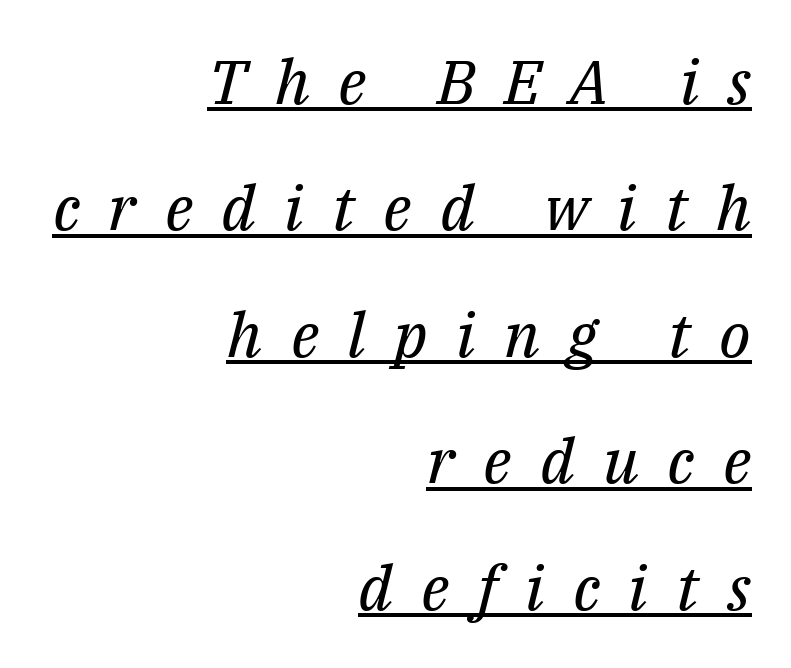
Line ends are locked; line starts wander. In terms of letterform style, serifs are clearly present. The face used here has a pronounced slope to its letters. Every word sits above its own underline.
